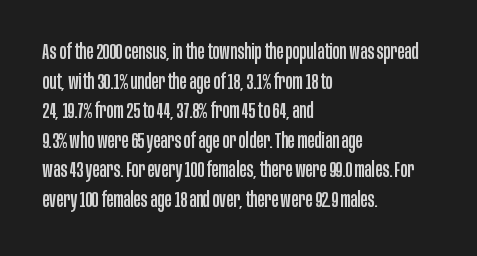
Caption: standard tracking, unaltered. Only glyphs here, with clear space below each row. The line-height multiplier appears to be the usual default. The typography opts for an upright posture over an oblique one. A student would call this left alignment; a typographer would say flush left, rag right.
